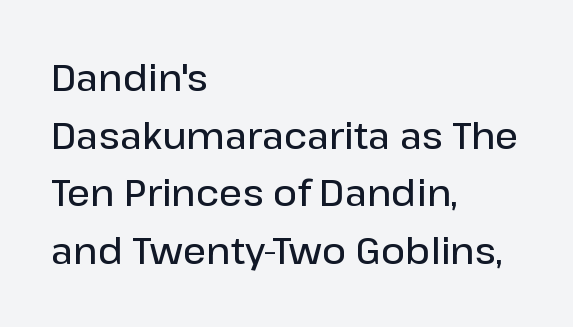
Q: Is the text bold? A: Semi-bold.
Q: Is the text italic (slanted)? A: No, it is upright.
Q: Is the typeface a serif or a sans-serif typeface? A: Sans-serif.
Q: Is the text underlined? A: No.
Q: How is the paragraph aligned? A: Left-aligned.
Q: Is the spacing between letters normal or unusually wide? A: Normal.
Q: Is the spacing between lines tight, normal or loose? A: Normal.
Q: Width (condensed, normal, or wide)? A: Normal.
Q: Stroke contrast? A: Low.
Q: x-height? A: Medium.
Q: Monospaced? A: No.
